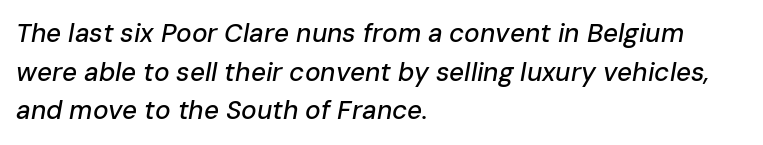
A classic flush-left, rag-right setting is used for this passage. The space beneath each line is pristine and unruled. The lines sit at an ordinary, default distance from one another. The tracking reads as untouched default to a designer's eye. The axis of the letterforms is tilted away from vertical.
